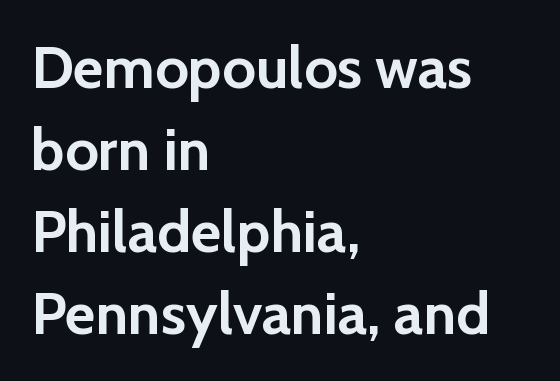
Q: Is the text bold? A: Yes.
Q: Is the text italic (slanted)? A: No, it is upright.
Q: Is the typeface a serif or a sans-serif typeface? A: Sans-serif.
Q: Is the text underlined? A: No.
Q: How is the paragraph aligned? A: Left-aligned.
Q: Is the spacing between letters normal or unusually wide? A: Normal.
Q: Is the spacing between lines tight, normal or loose? A: Normal.
Q: Width (condensed, normal, or wide)? A: Normal.
Q: Stroke contrast? A: Low.
Q: x-height? A: Medium.
Q: Monospaced? A: No.
